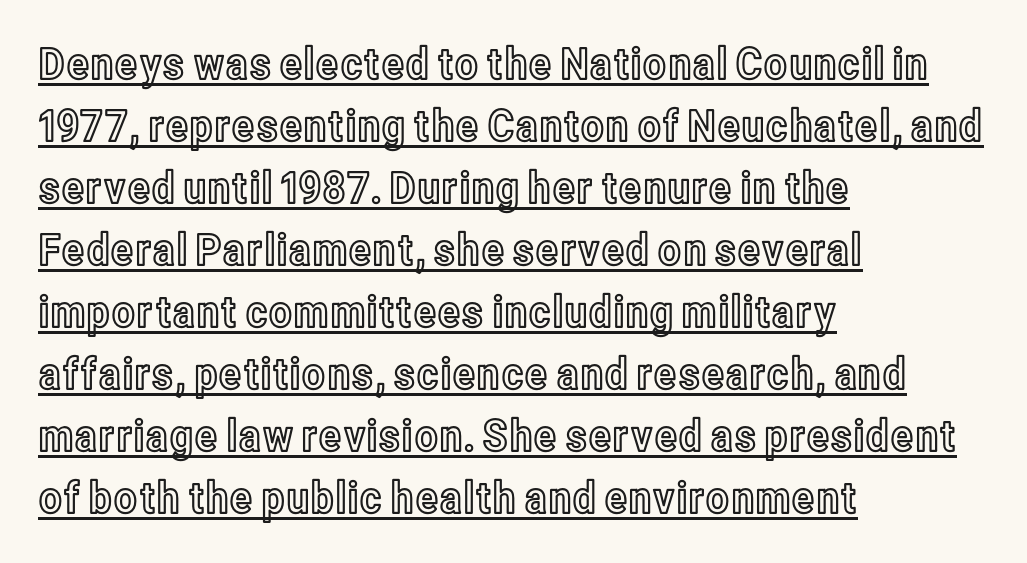
Character widths vary here, with narrow letters taking less room than wide ones. This block has exactly the height ordinary leading produces. Rendered with straight, roman letterforms. Caption: lettering with a line underneath.
